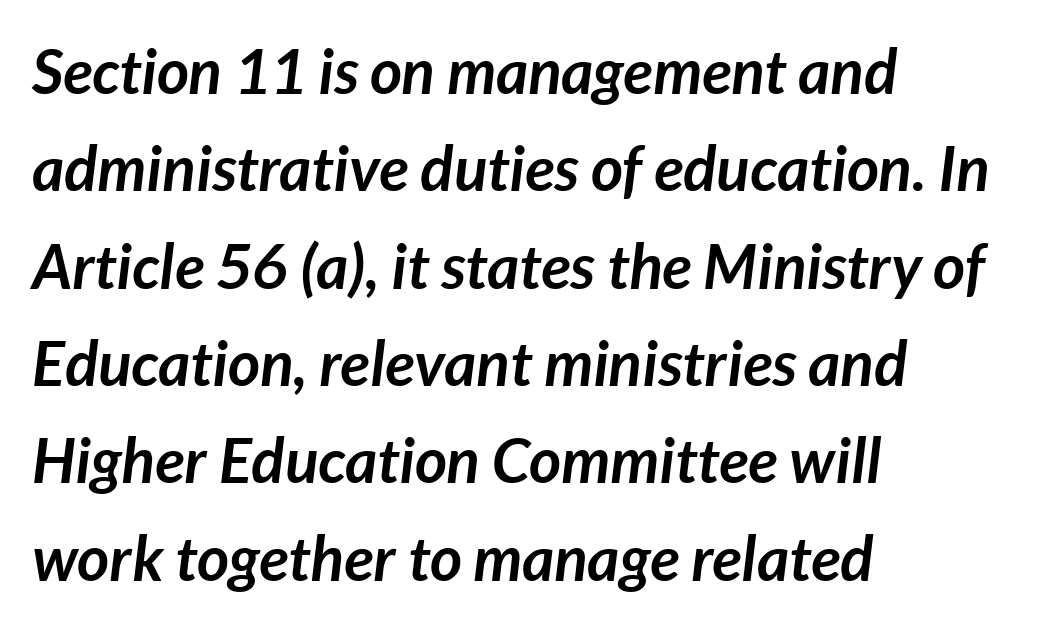
{"italic": "yes", "lean": "right", "slant_degrees": 7, "bold": "yes", "weight": "semibold", "width": "normal", "stroke_contrast": "low", "x_height": "medium", "monospaced": "no", "underline": "no", "align": "left", "line_spacing": "normal", "line_spacing_ratio": 1.57, "letter_spacing": "normal", "letter_spacing_em": 0.0, "glyph_px": 62}
